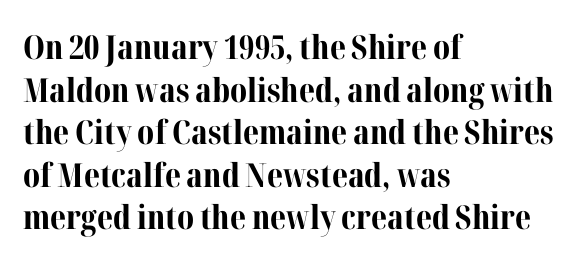
Q: Is the text bold? A: Yes.
Q: Is the text italic (slanted)? A: No, it is upright.
Q: Is the typeface a serif or a sans-serif typeface? A: Serif.
Q: Is the text underlined? A: No.
Q: How is the paragraph aligned? A: Left-aligned.
Q: Is the spacing between letters normal or unusually wide? A: Normal.
Q: Is the spacing between lines tight, normal or loose? A: Normal.
Q: Width (condensed, normal, or wide)? A: Normal.
Q: Stroke contrast? A: Medium.
Q: x-height? A: Medium.
Q: Monospaced? A: No.
